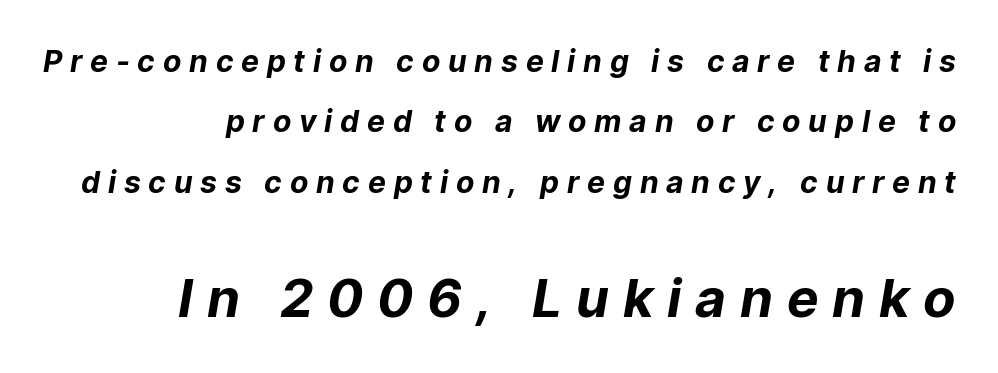
{"serif": "no", "bold": "yes", "weight": "bold", "width": "normal", "stroke_contrast": "low", "x_height": "medium", "monospaced": "no", "underline": "no", "align": "right", "line_spacing": "loose", "line_spacing_ratio": 2.01, "letter_spacing": "wide", "letter_spacing_em": 0.26, "larger_block": "second", "size_ratio": 1.77, "glyph_px": 53}
